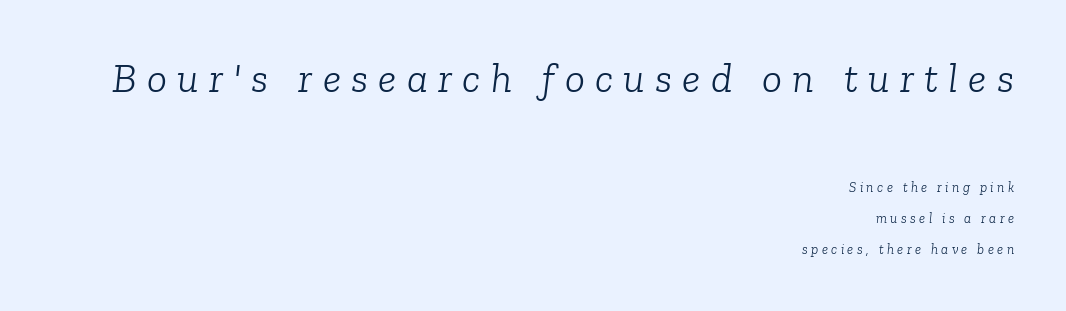
{"serif": "yes", "italic": "yes", "lean": "right", "slant_degrees": 6, "bold": "no", "weight": "light", "width": "normal", "stroke_contrast": "low", "x_height": "medium", "monospaced": "no", "underline": "no", "align": "right", "line_spacing": "loose", "line_spacing_ratio": 2.21, "letter_spacing": "wide", "letter_spacing_em": 0.24, "larger_block": "first", "size_ratio": 3.0, "glyph_px": 42}
